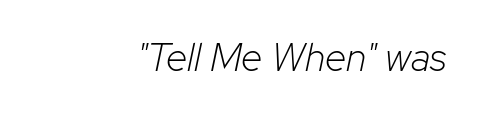
Does the copy run flush right? Yes — the right margin is perfectly even. There is no visible air inserted between adjacent glyphs. The font's italic variant was chosen for this text. The rendering uses natural spacing where letterforms have individual widths. The font is comparable to plain body text, perhaps lighter. Letters rest on an invisible, unmarked baseline.
